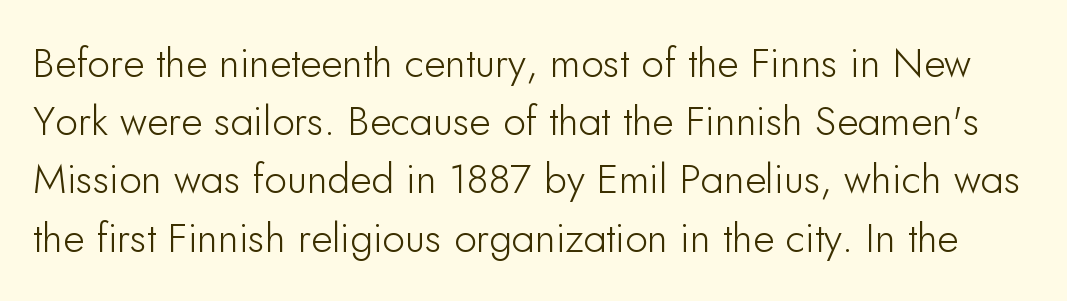
{"serif": "no", "italic": "no", "width": "normal", "stroke_contrast": "low", "x_height": "small", "monospaced": "no", "underline": "no", "line_spacing": "normal", "line_spacing_ratio": 1.42, "letter_spacing": "normal", "letter_spacing_em": 0.0, "glyph_px": 41}
